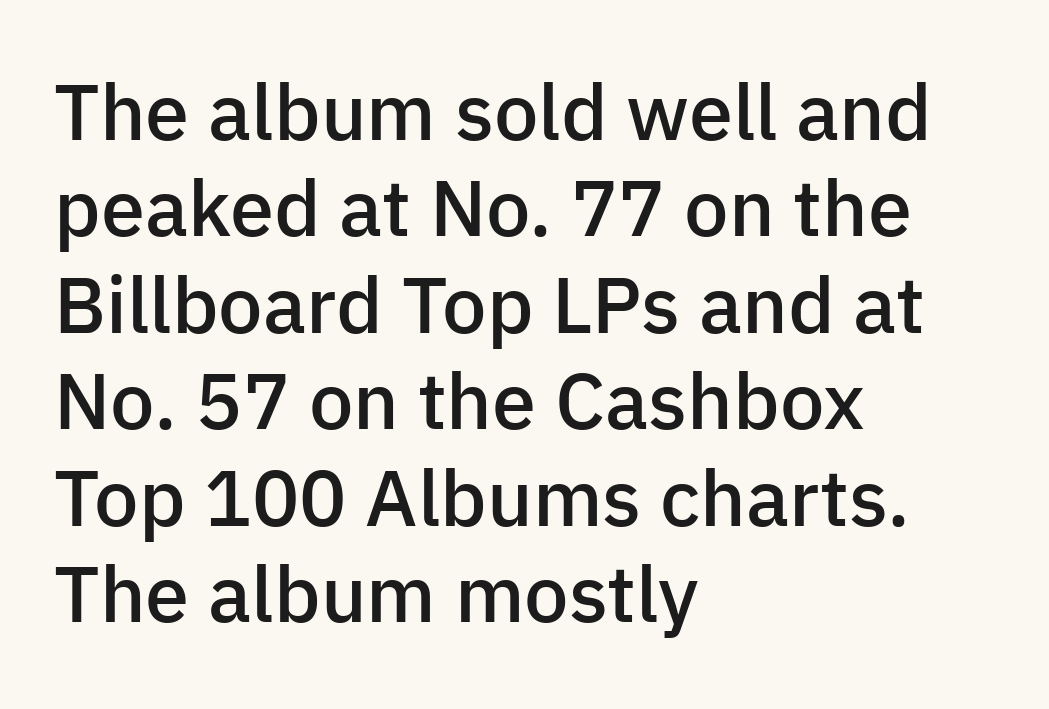
The image shows 79 px semibold sans-serif type, upright; set left-aligned, line spacing 1.22x, normal letter spacing, not underlined; low stroke contrast and a medium x-height.
